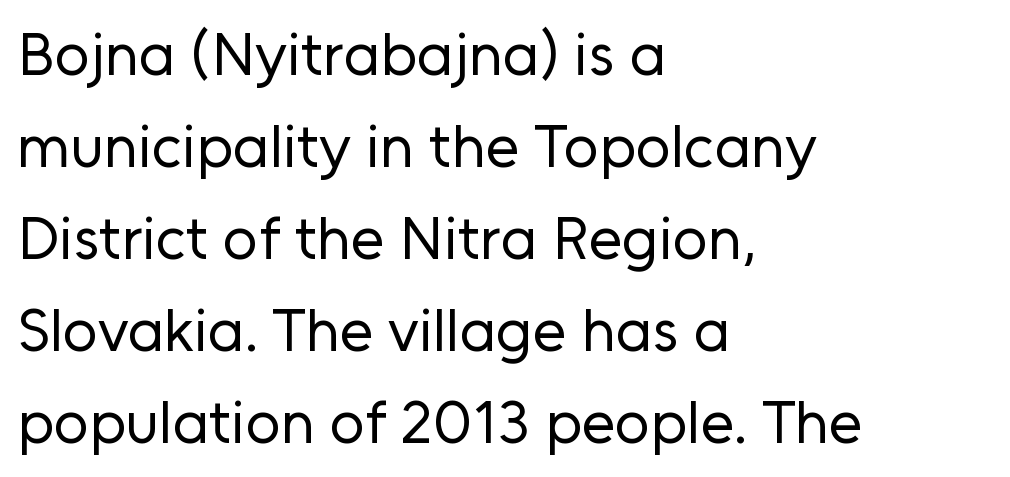
Typographically, this falls in the sans-serif category. The typeface has the unassuming heft of standard copy or less. Reading down the column, the eye jumps a familiar distance to each next line. The letterforms sit shoulder to shoulder at normal distance.
